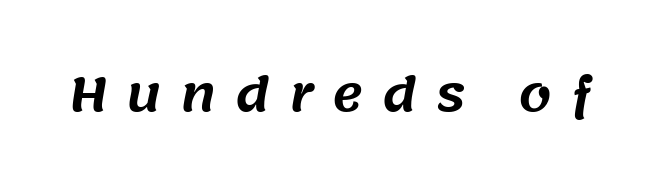
Q: Is the typeface a serif or a sans-serif typeface? A: Sans-serif.
Q: Is the text underlined? A: No.
Q: Is the spacing between letters normal or unusually wide? A: Unusually wide.
Q: Width (condensed, normal, or wide)? A: Normal.
Q: Stroke contrast? A: Medium.
Q: x-height? A: Large.
Q: Monospaced? A: No.
